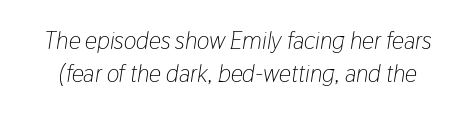
{"italic": "yes", "lean": "right", "slant_degrees": 9, "bold": "no", "underline": "no", "line_spacing": "normal", "line_spacing_ratio": 1.39, "letter_spacing": "normal", "letter_spacing_em": 0.0, "glyph_px": 24}
